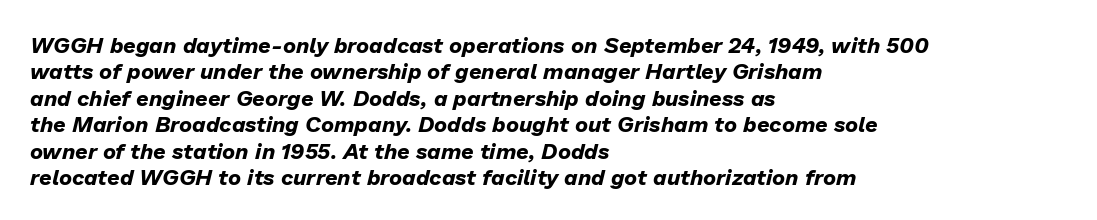
Q: Is the text bold? A: Yes.
Q: Is the text italic (slanted)? A: Yes, it leans right by about 13 degrees.
Q: Is the text underlined? A: No.
Q: How is the paragraph aligned? A: Left-aligned.
Q: Is the spacing between letters normal or unusually wide? A: Normal.
